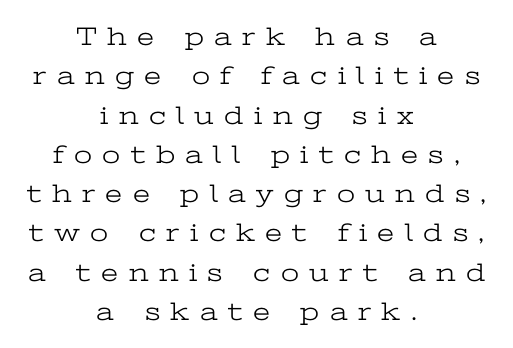
The image shows 26 px text type, upright; set centered, normal line spacing (1.51x), unusually wide letter spacing (+0.4 em), not underlined.
